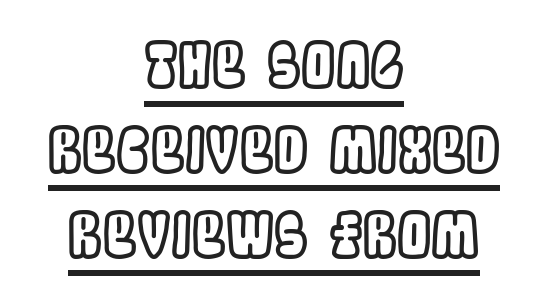
This rendering features underlined lettering. Each letter keeps its own natural width here, so spacing adapts to shape. Does the copy run flush right? No — it is centered line by line. These lines sit exactly where default settings would place them. In terms of posture, this sample is upright.
